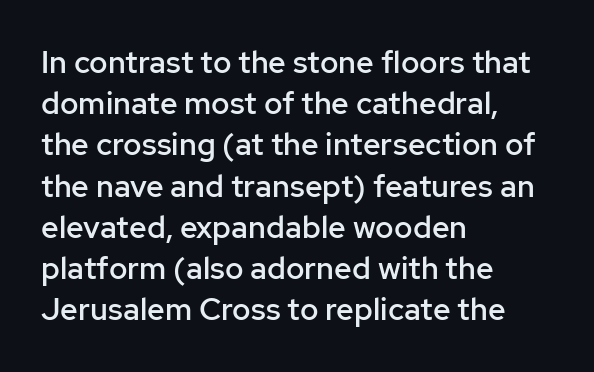
Q: Is the text bold? A: Semi-bold.
Q: Is the text italic (slanted)? A: No, it is upright.
Q: Is the typeface a serif or a sans-serif typeface? A: Sans-serif.
Q: Is the text underlined? A: No.
Q: How is the paragraph aligned? A: Left-aligned.
Q: Is the spacing between letters normal or unusually wide? A: Normal.
Q: Is the spacing between lines tight, normal or loose? A: Normal.
Q: Width (condensed, normal, or wide)? A: Normal.
Q: Stroke contrast? A: Low.
Q: x-height? A: Medium.
Q: Monospaced? A: No.
